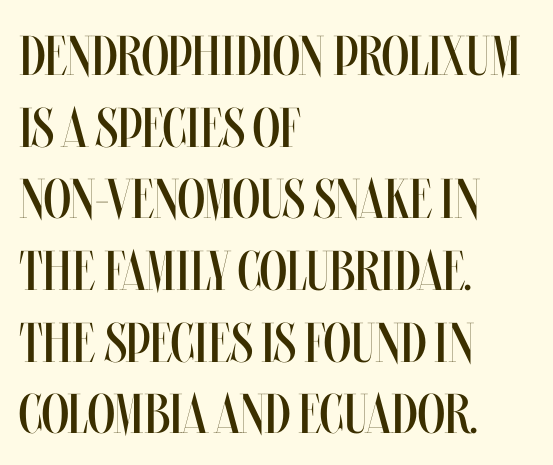
The weight tops out at a normal text grade. Is the letter spacing exaggerated? No — it looks like the ordinary default. A bare baseline throughout the passage. Each letter keeps its own natural width here, so spacing adapts to shape.
